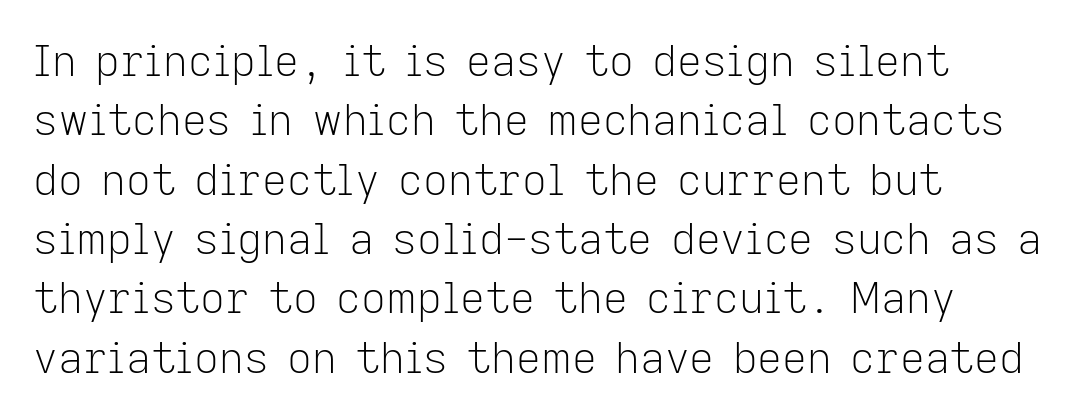
Compared with a centered layout, this one pins lines to the left instead. Baseline-to-baseline distance is the conventional proportion of letter height. Look at the tracking — it's just the regular setting, nothing added. Serifs: no, the terminals of the letterforms are clean.
